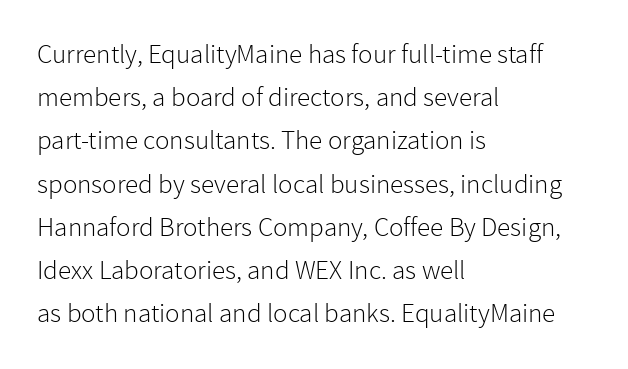
Q: Is the text bold? A: No.
Q: Is the text italic (slanted)? A: No, it is upright.
Q: Is the text underlined? A: No.
Q: How is the paragraph aligned? A: Left-aligned.
Q: Is the spacing between letters normal or unusually wide? A: Normal.
Q: Is the spacing between lines tight, normal or loose? A: Normal.
